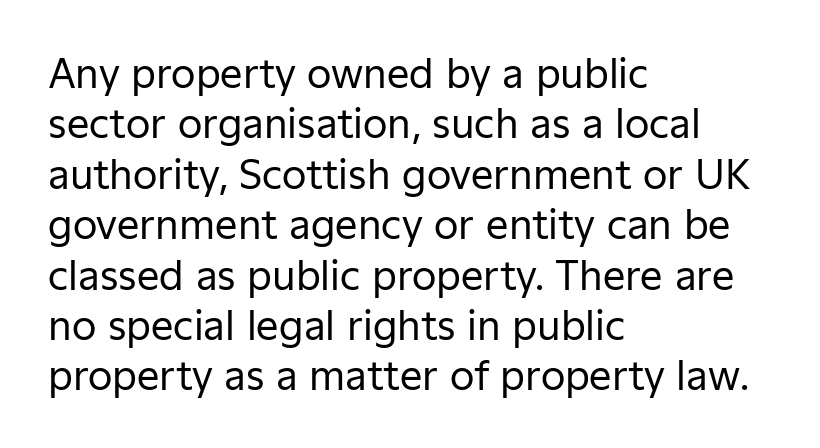
This sample has the flowing, uneven cadence of proportional lettering. You can tell from the bare stems that sans-serif type was used. The space beneath each line is pristine and unruled. Every character sits straight up, as roman type does. In terms of leading, this rendering sits right in the middle.
